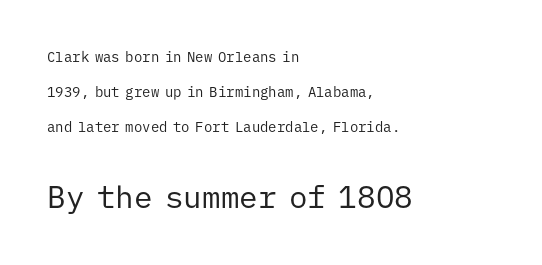
The image shows 31 px regular-weight sans-serif type, upright, monospaced; set left-aligned, loose line spacing (2.49x), normal letter spacing, not underlined; the second (bottom) block is 2.21x larger; low stroke contrast and a medium x-height.
